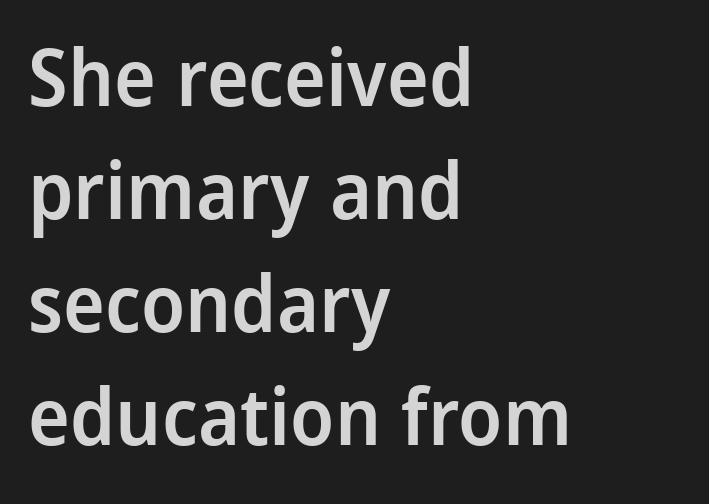
The image shows 79 px semibold, condensed sans-serif type, upright; set left-aligned, normal line spacing (1.43x), normal letter spacing, not underlined; low stroke contrast and a large x-height.
